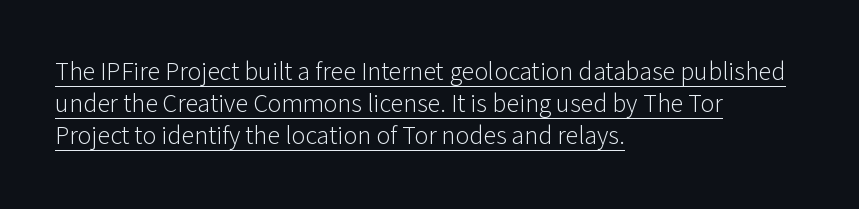
The image shows 26 px text type, upright; set left-aligned, line spacing 1.23x, normal letter spacing, underlined.
